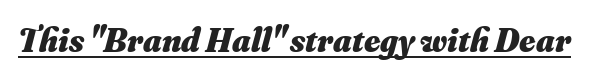
{"italic": "yes", "lean": "right", "slant_degrees": 16, "bold": "yes", "weight": "heavy", "width": "normal", "stroke_contrast": "medium", "x_height": "small", "monospaced": "no", "underline": "yes", "letter_spacing": "normal", "letter_spacing_em": 0.0, "glyph_px": 34}
